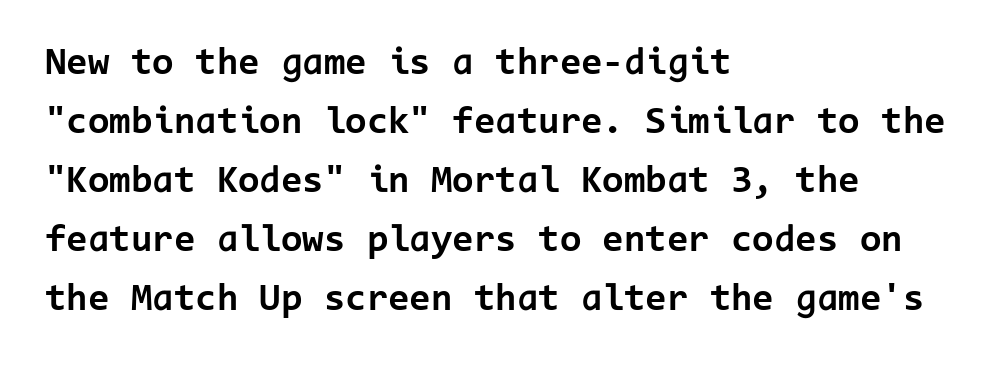
The lines in this sample share a left origin and differ only in where they stop. These lines were composed using upright roman letters. Tracking value appears to be zero — textbook default spacing. Check the space under the baseline: it is left empty.
